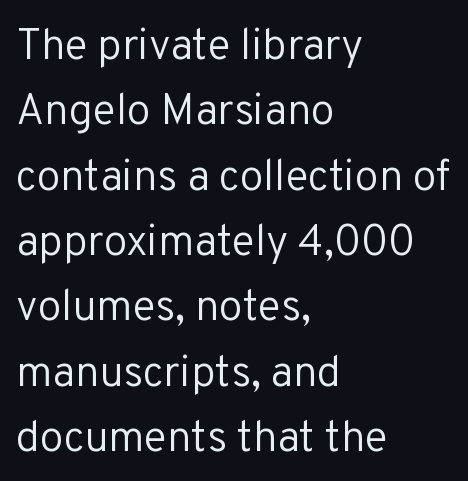
The image shows 43 px regular-weight sans-serif type, upright; set left-aligned, normal line spacing (1.52x), normal letter spacing, not underlined; low stroke contrast and a medium x-height.
